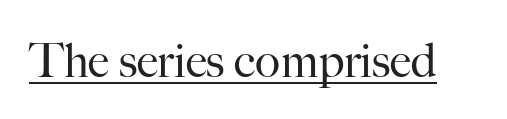
Compared with typical body copy, the letter spacing here is the same. The font's upright variant was chosen for this text. The glyphs in this specimen are seriffed. The characters are drawn with everyday or finer stroke widths.
